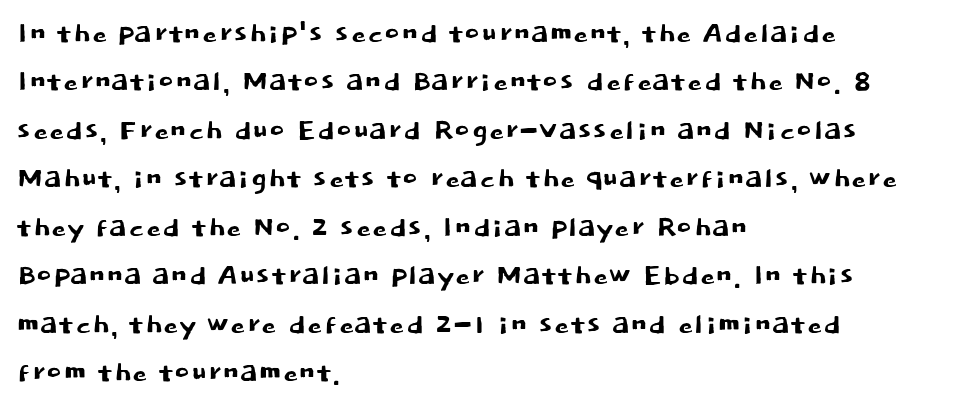
{"serif": "no", "italic": "no", "width": "normal", "stroke_contrast": "low", "x_height": "large", "monospaced": "no", "underline": "no", "align": "left", "line_spacing": "normal", "line_spacing_ratio": 1.31, "letter_spacing": "normal", "letter_spacing_em": 0.0, "glyph_px": 37}
